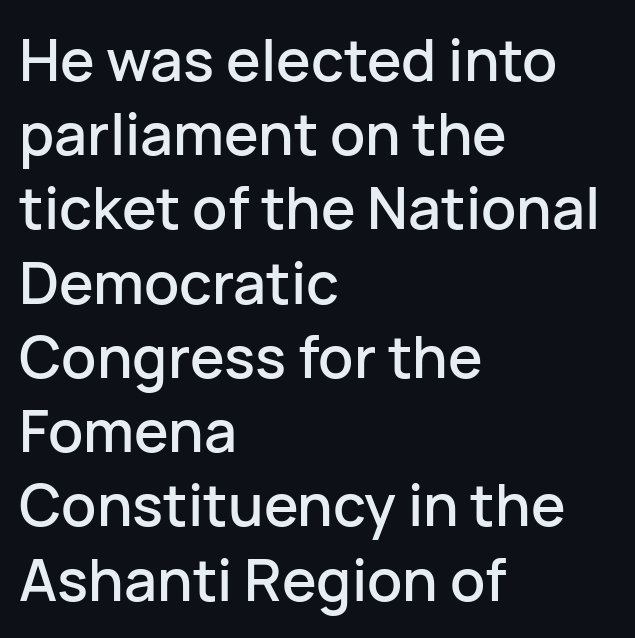
The typography opts for an upright posture over an oblique one. The area under the type is left untouched. The typeface chosen for these lines omits serifs. In terms of letterspacing, this is plain default setting.
